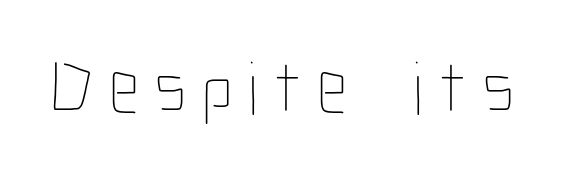
{"italic": "no", "bold": "no", "weight": "thin", "width": "condensed", "stroke_contrast": "low", "x_height": "medium", "monospaced": "no", "underline": "no", "letter_spacing": "wide", "letter_spacing_em": 0.2, "glyph_px": 76}
